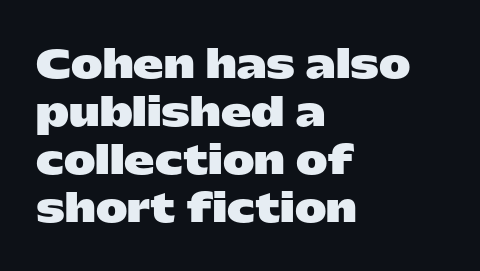
The image shows 38 px heavy, wide sans-serif type, upright; set left-aligned, normal line spacing (1.26x), normal letter spacing, not underlined; low stroke contrast and a medium x-height.
